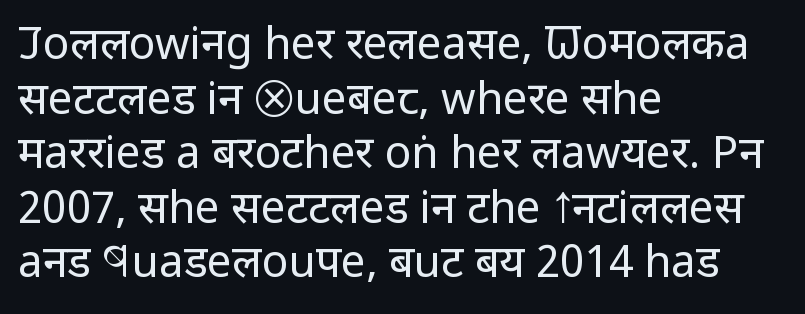
Q: Is the text bold? A: No.
Q: Is the text italic (slanted)? A: No, it is upright.
Q: Is the typeface a serif or a sans-serif typeface? A: Sans-serif.
Q: Is the text underlined? A: No.
Q: How is the paragraph aligned? A: Left-aligned.
Q: Is the spacing between letters normal or unusually wide? A: Normal.
Q: Width (condensed, normal, or wide)? A: Condensed.
Q: Stroke contrast? A: Low.
Q: x-height? A: Large.
Q: Monospaced? A: No.
